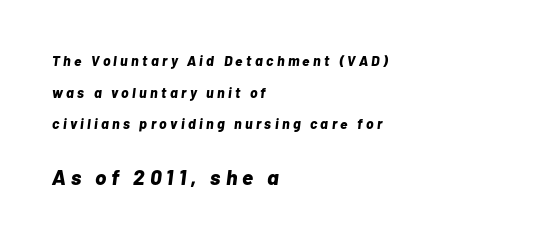
{"italic": "yes", "lean": "right", "slant_degrees": 7, "bold": "yes", "underline": "no", "align": "left", "line_spacing": "loose", "line_spacing_ratio": 2.26, "letter_spacing": "wide", "letter_spacing_em": 0.24, "larger_block": "second", "size_ratio": 1.5, "glyph_px": 21}
